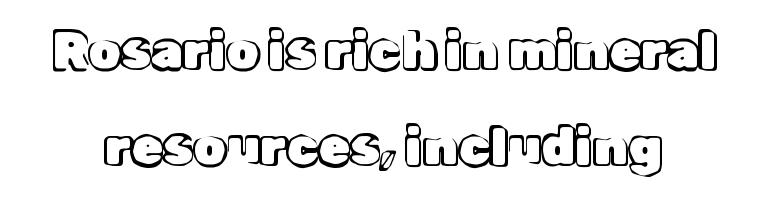
The image shows 51 px text type, upright; set line spacing 1.88x, normal letter spacing, not underlined; a medium x-height.
